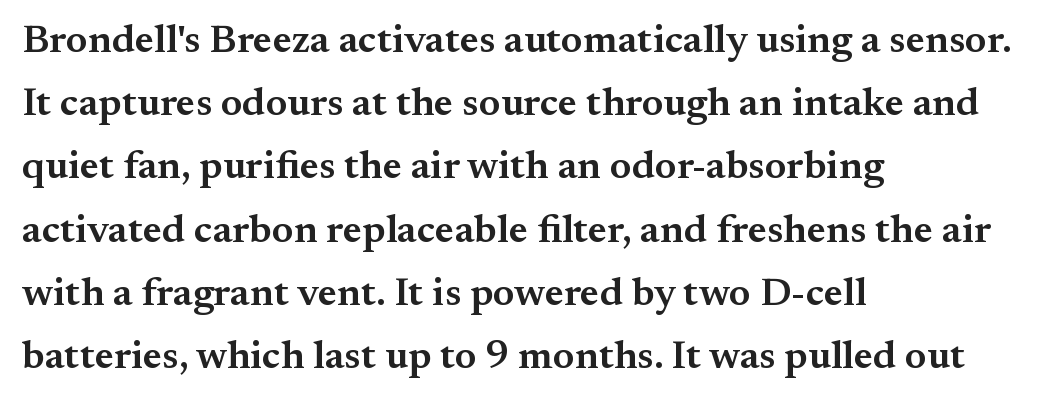
{"serif": "yes", "italic": "no", "bold": "semi", "weight": "semibold", "width": "normal", "stroke_contrast": "medium", "x_height": "small", "monospaced": "no", "underline": "no", "align": "left", "line_spacing": "normal", "line_spacing_ratio": 1.58, "letter_spacing": "normal", "letter_spacing_em": 0.0, "glyph_px": 40}
